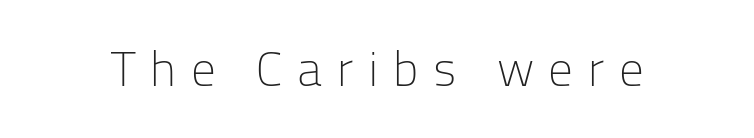
Q: Is the text bold? A: No.
Q: Is the text italic (slanted)? A: No, it is upright.
Q: Is the typeface a serif or a sans-serif typeface? A: Sans-serif.
Q: Is the text underlined? A: No.
Q: Is the spacing between letters normal or unusually wide? A: Unusually wide.
Q: Width (condensed, normal, or wide)? A: Normal.
Q: Stroke contrast? A: Low.
Q: x-height? A: Medium.
Q: Monospaced? A: No.
